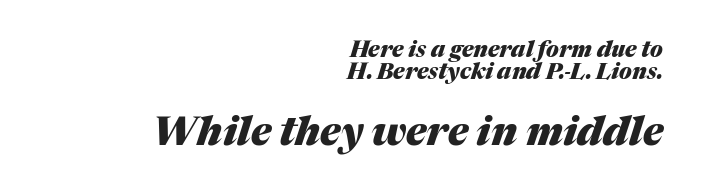
Q: Is the text bold? A: Yes.
Q: Is the text italic (slanted)? A: Yes, it leans right by about 17 degrees.
Q: Is the text underlined? A: No.
Q: How is the paragraph aligned? A: Right-aligned.
Q: Is the spacing between letters normal or unusually wide? A: Normal.
Q: Is the spacing between lines tight, normal or loose? A: Tight.
Q: Which block of text is set in a larger size, the first (top) or the second (bottom)? A: The second (bottom) one.
Q: Width (condensed, normal, or wide)? A: Normal.
Q: Stroke contrast? A: Medium.
Q: x-height? A: Medium.
Q: Monospaced? A: No.
